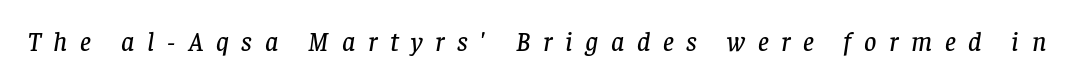
Words float on clear page, feet unadorned. Glyph-to-glyph distance is far greater than everyday printed text. If you drew a line through each stem, it would be angled.
